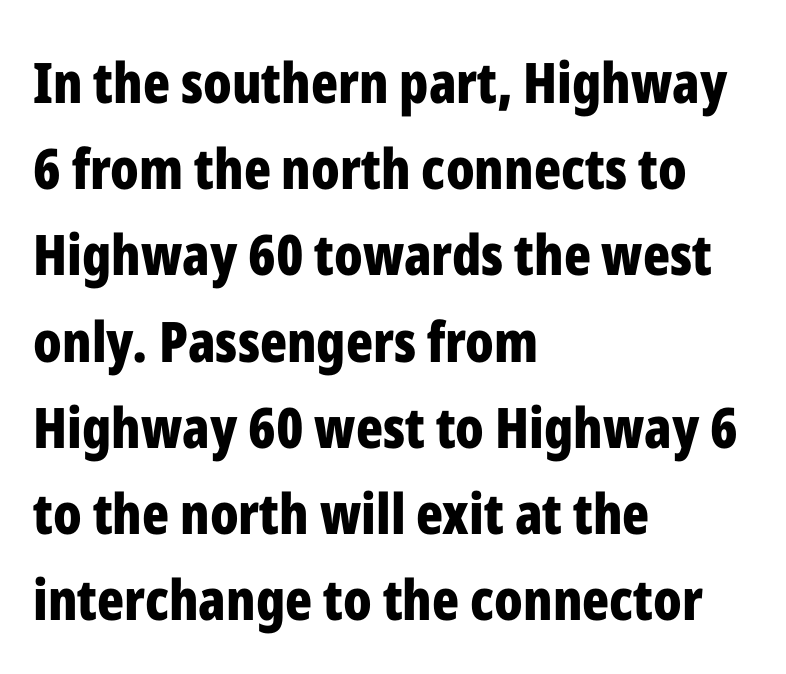
The image shows 56 px bold, condensed sans-serif type, upright; set left-aligned, normal line spacing (1.54x), normal letter spacing, not underlined; low stroke contrast and a medium x-height.
